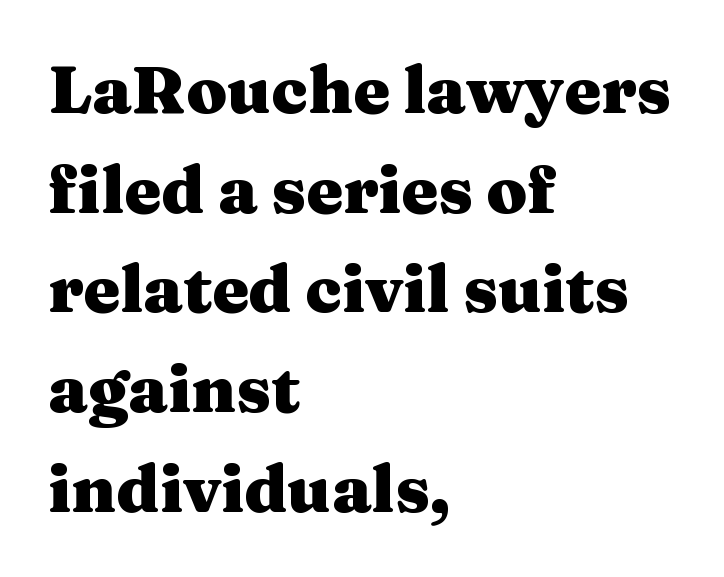
The image shows 66 px heavy, wide serif type, upright; set left-aligned, normal line spacing (1.51x), normal letter spacing, not underlined; medium stroke contrast and a medium x-height.
